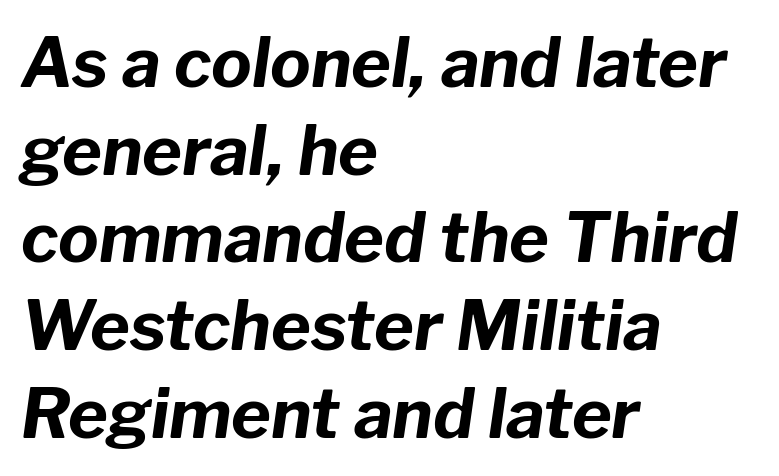
Horizontal alignment here is leftward, the default for most running prose. Each new line begins a customary step beneath the previous one. Weight: bold. Students, note that the glyphs here touch the page at normal intervals. The space directly below the letters is spotless.
